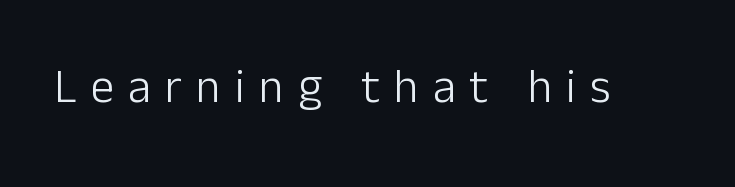
Q: Is the text bold? A: No.
Q: Is the text italic (slanted)? A: No, it is upright.
Q: Is the typeface a serif or a sans-serif typeface? A: Sans-serif.
Q: Is the text underlined? A: No.
Q: Is the spacing between letters normal or unusually wide? A: Unusually wide.
Q: Width (condensed, normal, or wide)? A: Normal.
Q: Stroke contrast? A: Low.
Q: x-height? A: Medium.
Q: Monospaced? A: No.
